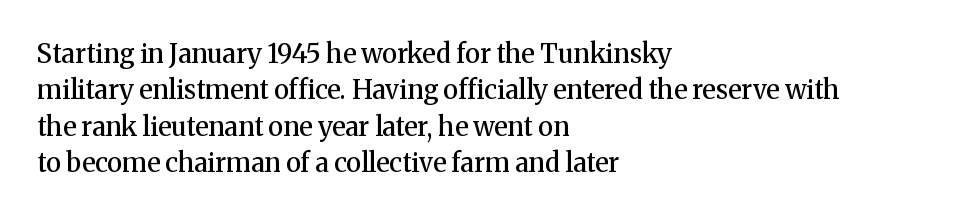
Each glyph is drawn with semibold strokes, heavier than normal yet not fully bold. Each word holds together tightly as a unit, with standard inter-letter gaps. These lines sit exactly where default settings would place them. Every row of glyphs begins at an identical x-position on the left.
